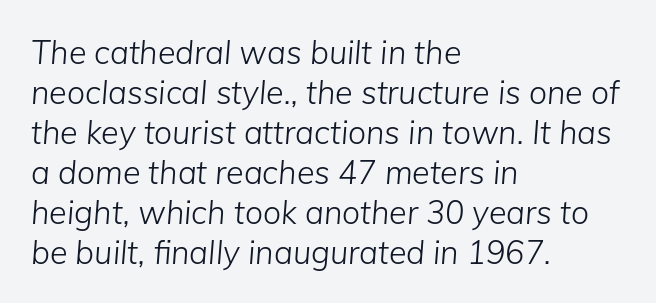
The image shows 32 px light type, italic (leaning right); set left-aligned, normal line spacing (1.25x), normal letter spacing, not underlined; low stroke contrast and a medium x-height.
